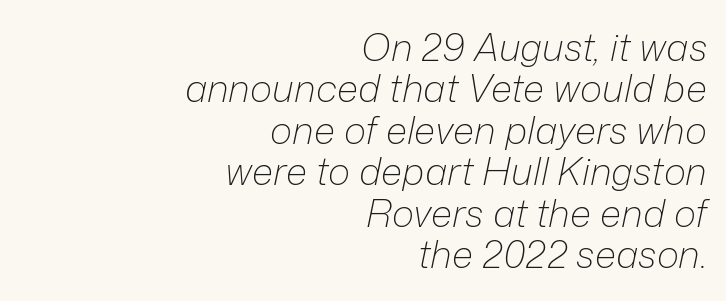
This reads as an unemphasized weight, regular at the heaviest. One glance says dense: line gaps are narrower than usual. The rendering uses natural spacing where letterforms have individual widths. Teacher's note: observe the even right margin — that is flush-right alignment. Descender tails drop into unmarked territory. Looking at the ascenders, they clearly lean.
